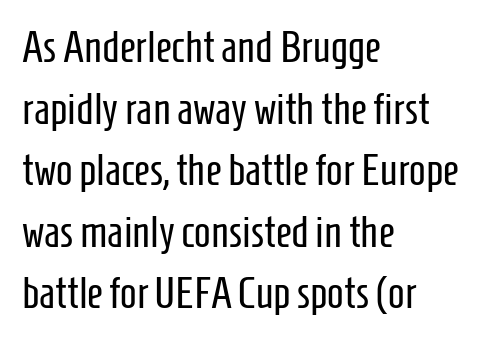
The letters carry no serifs — their stems end cleanly without finishing strokes. A student would call this left alignment; a typographer would say flush left, rag right. Glyph-to-glyph distance matches everyday printed text. The passage shown is not bold in any degree.
